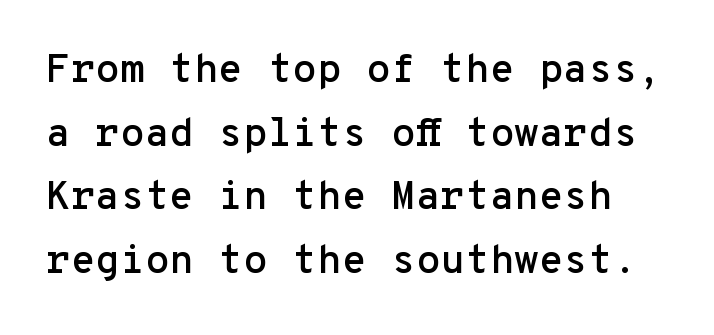
Rendered with straight, roman letterforms. Every character here occupies the same horizontal width, giving the sample a typewriter-like rhythm. There is no visible air inserted between adjacent glyphs. These lines are composed in type without serifs.
